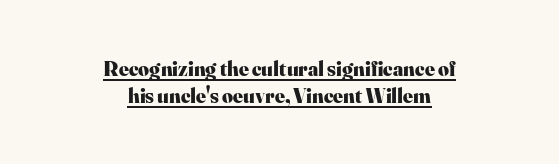
Tracking value appears to be zero — textbook default spacing. The string is rendered with underlining switched on. When letters stand straight like this, we call the style roman or upright. This block has exactly the height ordinary leading produces.
